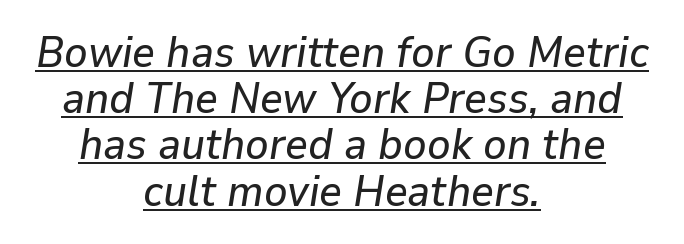
Q: Is the text italic (slanted)? A: Yes, it leans right by about 9 degrees.
Q: Is the text underlined? A: Yes.
Q: How is the paragraph aligned? A: Centered.
Q: Is the spacing between letters normal or unusually wide? A: Normal.
Q: Is the spacing between lines tight, normal or loose? A: Tight.
Q: Width (condensed, normal, or wide)? A: Normal.
Q: Stroke contrast? A: Low.
Q: x-height? A: Medium.
Q: Monospaced? A: No.
